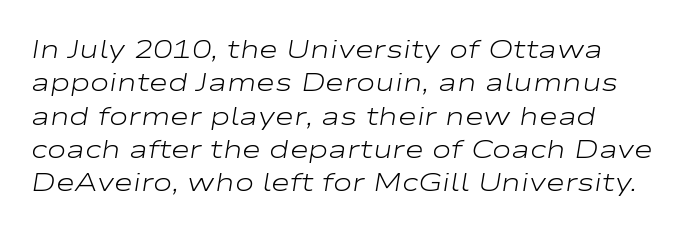
There is no visible air inserted between adjacent glyphs. In terms of leading, this rendering sits right in the middle. The paragraph shown leans on its left margin. Would a proofreader flag this as italicized? Yes.
